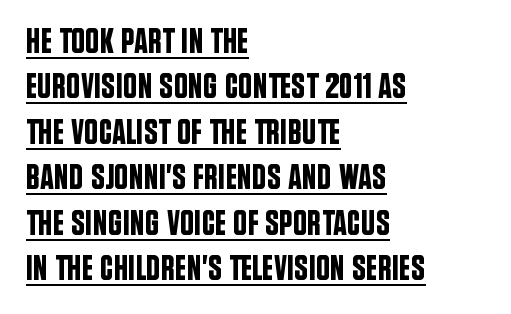
The image shows 35 px condensed sans-serif type, upright; set left-aligned, normal line spacing (1.3x), normal letter spacing, underlined; low stroke contrast and a large x-height.
